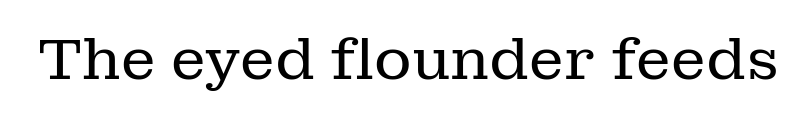
Q: Is the text bold? A: No.
Q: Is the text italic (slanted)? A: No, it is upright.
Q: Is the typeface a serif or a sans-serif typeface? A: Serif.
Q: Is the text underlined? A: No.
Q: Is the spacing between letters normal or unusually wide? A: Normal.
Q: Width (condensed, normal, or wide)? A: Normal.
Q: Stroke contrast? A: Low.
Q: x-height? A: Medium.
Q: Monospaced? A: No.
